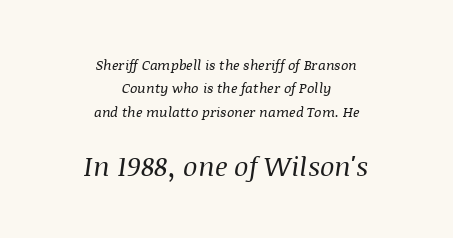
Q: Is the text bold? A: No.
Q: Is the text italic (slanted)? A: Yes, it leans right by about 8 degrees.
Q: Is the text underlined? A: No.
Q: How is the paragraph aligned? A: Centered.
Q: Is the spacing between letters normal or unusually wide? A: Normal.
Q: Is the spacing between lines tight, normal or loose? A: Normal.
Q: Which block of text is set in a larger size, the first (top) or the second (bottom)? A: The second (bottom) one.
